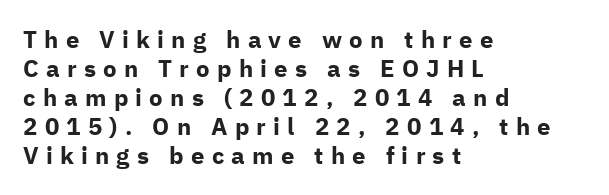
The image shows 24 px bold type, upright; set left-aligned, line spacing 1.21x, unusually wide letter spacing (+0.3 em), not underlined.
